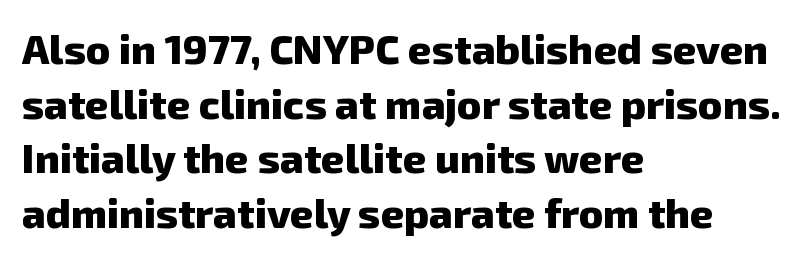
The image shows 41 px heavy sans-serif type; set left-aligned, normal line spacing (1.33x), normal letter spacing, not underlined; low stroke contrast and a medium x-height.
